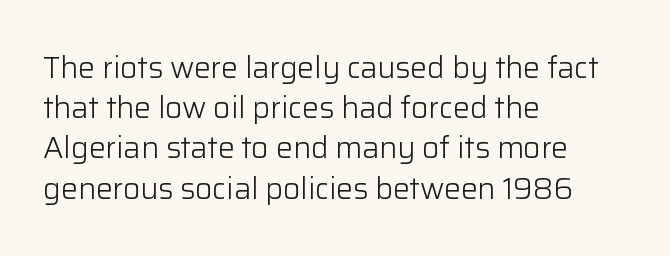
The image shows 30 px light sans-serif type, upright; set left-aligned, normal line spacing (1.34x), normal letter spacing, not underlined; low stroke contrast and a medium x-height.
